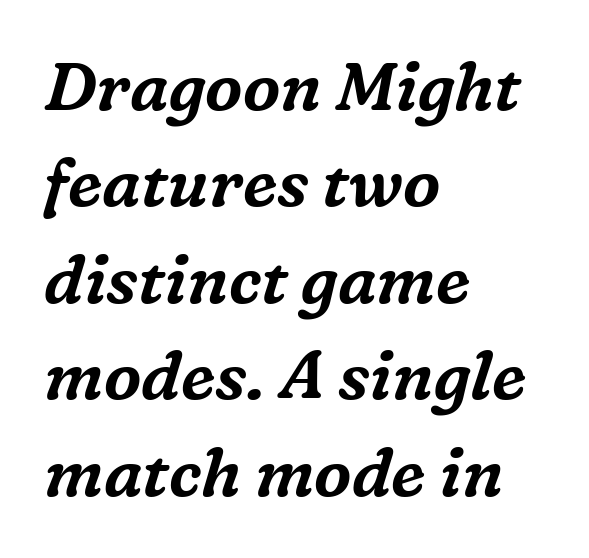
Q: Is the text italic (slanted)? A: Yes, it leans right by about 16 degrees.
Q: Is the typeface a serif or a sans-serif typeface? A: Serif.
Q: Is the text underlined? A: No.
Q: How is the paragraph aligned? A: Left-aligned.
Q: Is the spacing between letters normal or unusually wide? A: Normal.
Q: Is the spacing between lines tight, normal or loose? A: Normal.
Q: Width (condensed, normal, or wide)? A: Normal.
Q: Stroke contrast? A: Medium.
Q: x-height? A: Medium.
Q: Monospaced? A: No.
